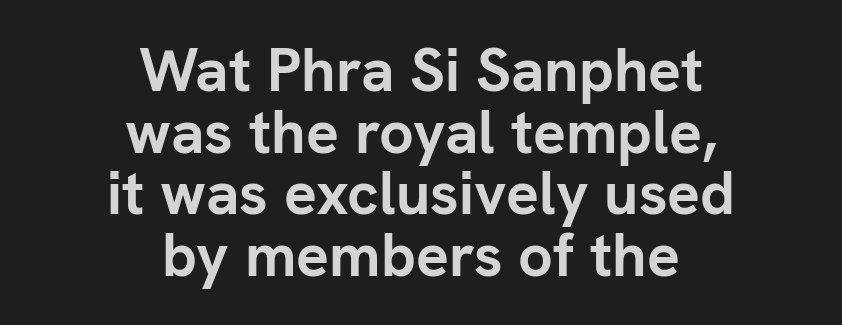
Q: Is the text bold? A: Yes.
Q: Is the text italic (slanted)? A: No, it is upright.
Q: Is the typeface a serif or a sans-serif typeface? A: Sans-serif.
Q: Is the text underlined? A: No.
Q: How is the paragraph aligned? A: Centered.
Q: Is the spacing between letters normal or unusually wide? A: Normal.
Q: Is the spacing between lines tight, normal or loose? A: Tight.
Q: Width (condensed, normal, or wide)? A: Normal.
Q: Stroke contrast? A: Low.
Q: x-height? A: Medium.
Q: Monospaced? A: No.
